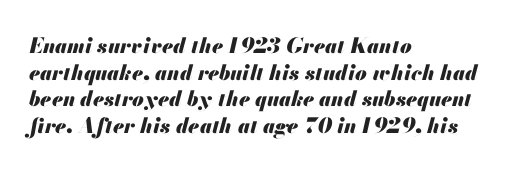
Q: Is the text bold? A: Yes.
Q: Is the text italic (slanted)? A: Yes, it leans right by about 13 degrees.
Q: Is the text underlined? A: No.
Q: How is the paragraph aligned? A: Left-aligned.
Q: Is the spacing between letters normal or unusually wide? A: Normal.
Q: Is the spacing between lines tight, normal or loose? A: Normal.
